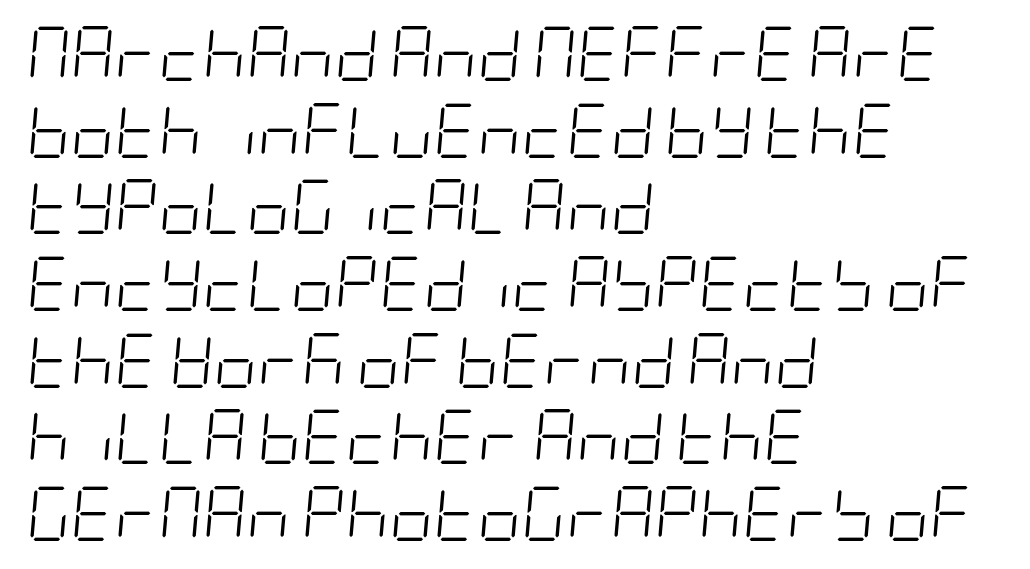
The image shows 54 px light, condensed type, italic (leaning right); set left-aligned, normal line spacing (1.42x), normal letter spacing, not underlined; low stroke contrast and a large x-height.
